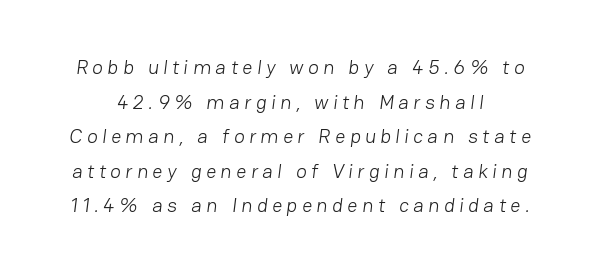
Q: Is the text bold? A: No.
Q: Is the text underlined? A: No.
Q: Is the spacing between letters normal or unusually wide? A: Unusually wide.
